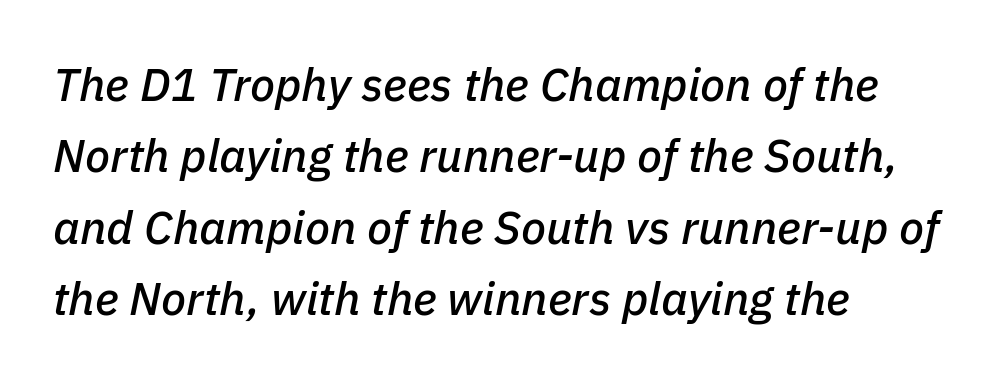
Q: Is the text italic (slanted)? A: Yes, it leans right by about 11 degrees.
Q: Is the text underlined? A: No.
Q: How is the paragraph aligned? A: Left-aligned.
Q: Is the spacing between letters normal or unusually wide? A: Normal.
Q: Is the spacing between lines tight, normal or loose? A: Normal.
Q: Width (condensed, normal, or wide)? A: Normal.
Q: Stroke contrast? A: Low.
Q: x-height? A: Medium.
Q: Monospaced? A: No.
